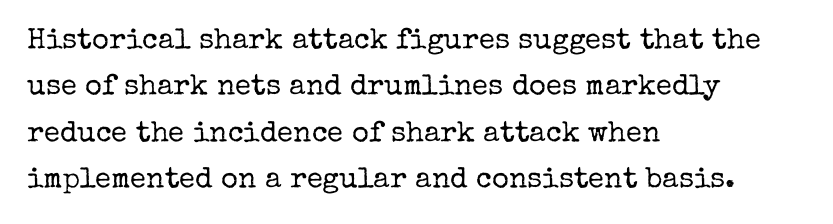
Q: Is the text bold? A: No.
Q: Is the text italic (slanted)? A: No, it is upright.
Q: Is the typeface a serif or a sans-serif typeface? A: Serif.
Q: Is the text underlined? A: No.
Q: How is the paragraph aligned? A: Left-aligned.
Q: Is the spacing between letters normal or unusually wide? A: Normal.
Q: Is the spacing between lines tight, normal or loose? A: Normal.
Q: Width (condensed, normal, or wide)? A: Normal.
Q: Stroke contrast? A: Low.
Q: x-height? A: Medium.
Q: Monospaced? A: No.
